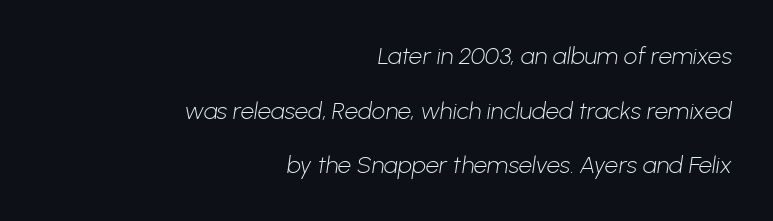
The image shows 24 px text type; set right-aligned, loose line spacing (2.28x), normal letter spacing, not underlined.
